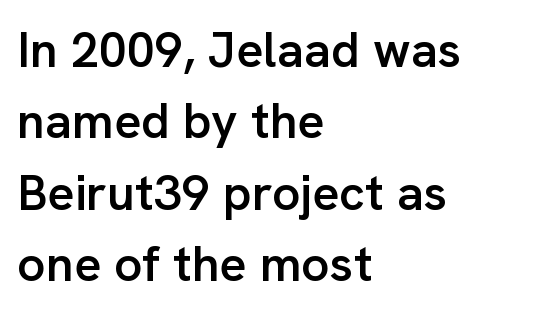
Q: Is the text bold? A: Semi-bold.
Q: Is the text italic (slanted)? A: No, it is upright.
Q: Is the typeface a serif or a sans-serif typeface? A: Sans-serif.
Q: Is the text underlined? A: No.
Q: How is the paragraph aligned? A: Left-aligned.
Q: Is the spacing between letters normal or unusually wide? A: Normal.
Q: Is the spacing between lines tight, normal or loose? A: Normal.
Q: Width (condensed, normal, or wide)? A: Normal.
Q: Stroke contrast? A: Low.
Q: x-height? A: Medium.
Q: Monospaced? A: No.
